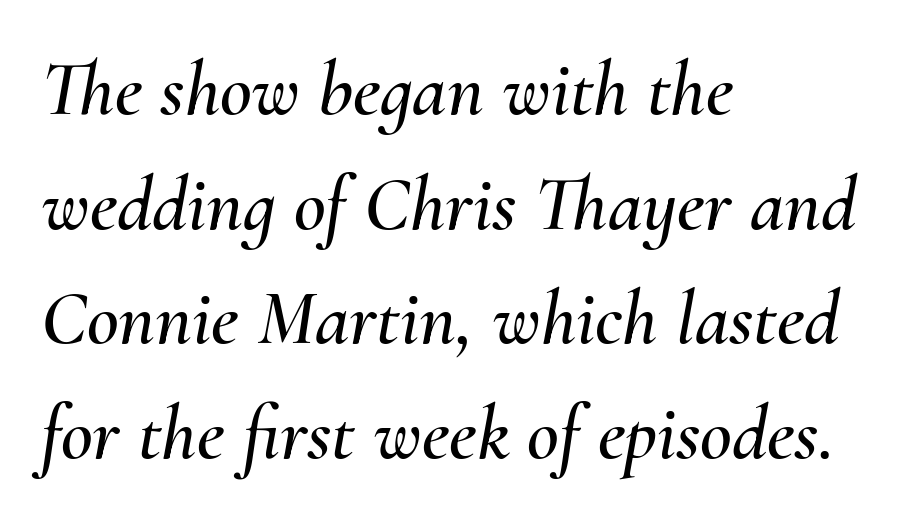
The image shows 78 px text type, italic (leaning right); set left-aligned, normal line spacing (1.47x), normal letter spacing, not underlined; medium stroke contrast and a small x-height.
